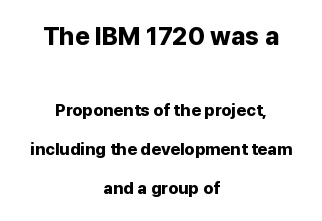
The image shows 25 px bold type, upright; set centered, loose line spacing (2.31x), normal letter spacing, not underlined; the first (top) block is 1.47x larger.
